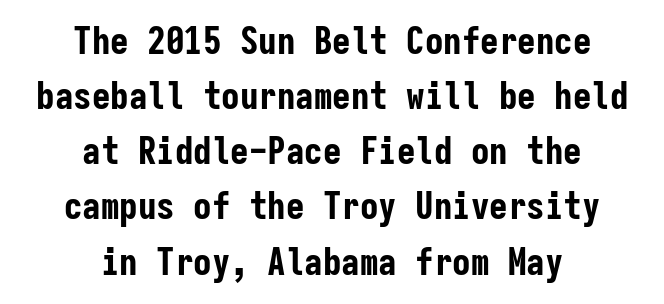
The image shows 37 px bold, condensed sans-serif type, upright, monospaced; set centered, normal line spacing (1.49x), normal letter spacing, not underlined; low stroke contrast and a medium x-height.
